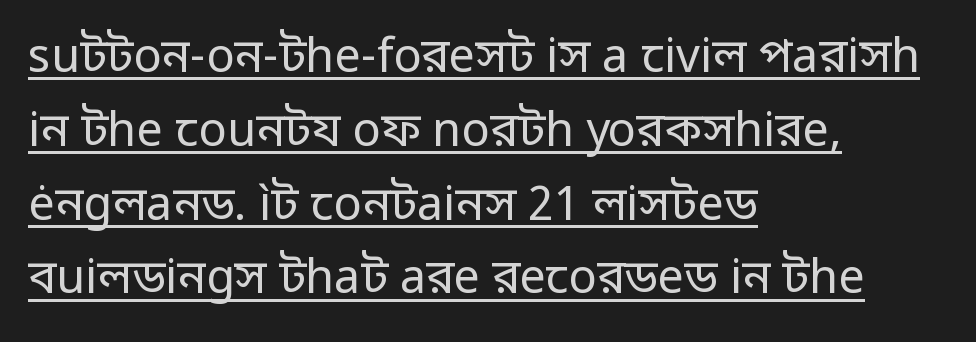
{"serif": "no", "italic": "no", "bold": "no", "weight": "regular", "width": "normal", "stroke_contrast": "low", "x_height": "medium", "monospaced": "no", "underline": "yes", "align": "left", "line_spacing": "normal", "line_spacing_ratio": 1.57, "letter_spacing": "normal", "letter_spacing_em": 0.0, "glyph_px": 47}
